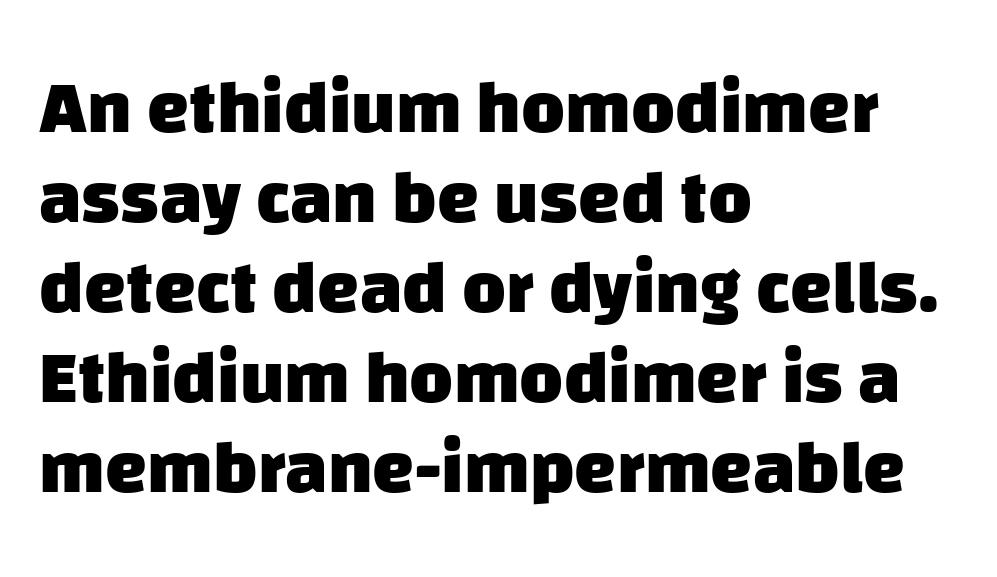
Q: Is the text bold? A: Yes.
Q: Is the typeface a serif or a sans-serif typeface? A: Sans-serif.
Q: Is the text underlined? A: No.
Q: How is the paragraph aligned? A: Left-aligned.
Q: Is the spacing between letters normal or unusually wide? A: Normal.
Q: Width (condensed, normal, or wide)? A: Normal.
Q: Stroke contrast? A: Low.
Q: x-height? A: Large.
Q: Monospaced? A: No.
